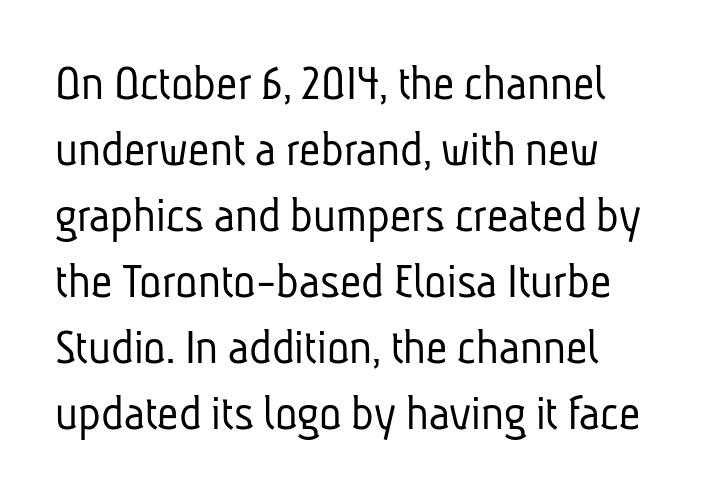
{"serif": "no", "bold": "no", "weight": "light", "width": "condensed", "stroke_contrast": "low", "x_height": "medium", "monospaced": "no", "underline": "no", "line_spacing": "normal", "line_spacing_ratio": 1.27, "letter_spacing": "normal", "letter_spacing_em": 0.0, "glyph_px": 52}
